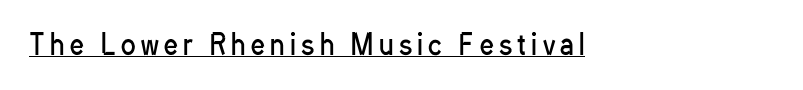
Q: Is the text bold? A: No.
Q: Is the text italic (slanted)? A: No, it is upright.
Q: Is the text underlined? A: Yes.
Q: How is the paragraph aligned? A: Left-aligned.
Q: Is the spacing between letters normal or unusually wide? A: Unusually wide.
